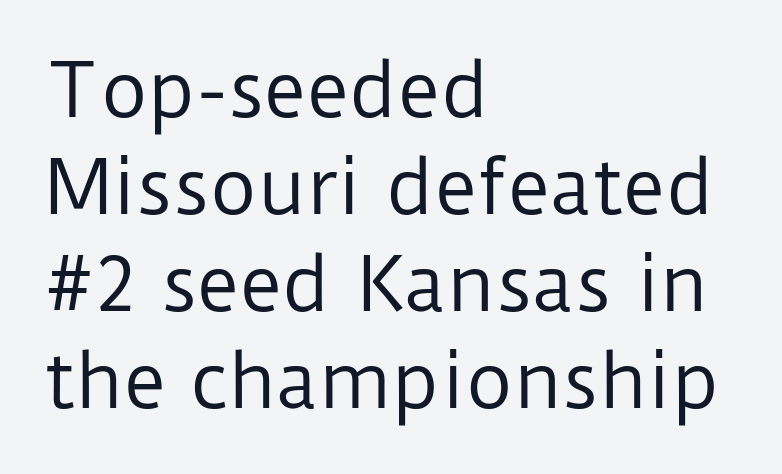
The image shows 73 px regular-weight sans-serif type, upright; set left-aligned, normal line spacing (1.33x), normal letter spacing, not underlined; low stroke contrast and a medium x-height.
